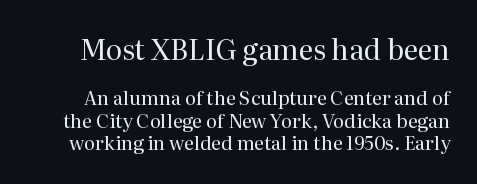
{"serif": "yes", "italic": "no", "bold": "no", "weight": "regular", "width": "normal", "stroke_contrast": "medium", "x_height": "medium", "monospaced": "no", "underline": "no", "line_spacing_ratio": 1.18, "letter_spacing": "normal", "letter_spacing_em": 0.0, "larger_block": "first", "size_ratio": 1.47, "glyph_px": 28}
